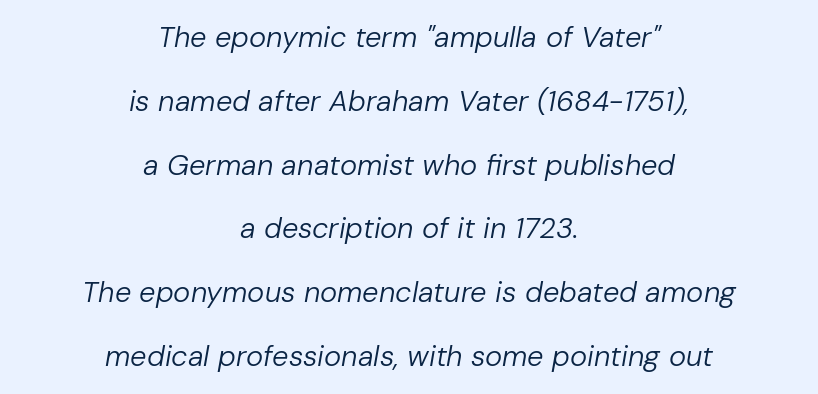
A bare baseline throughout the passage. Weight class: somewhere from thin through regular. Spacing verdict: proportional, widths tailored to each character. The gaps between neighbouring characters are ordinary and unremarkable. Slant detected: the letters are inclined.
